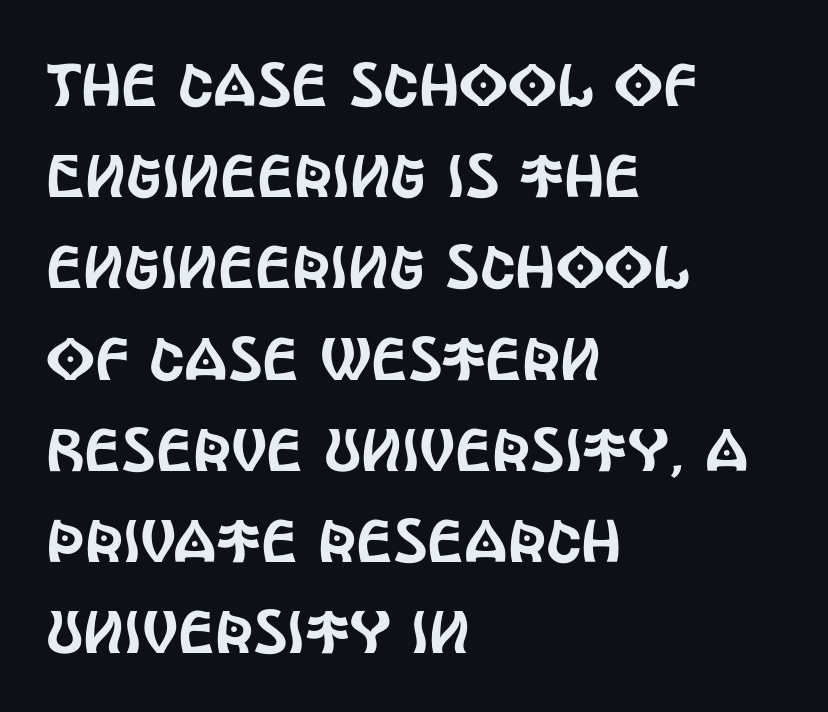
{"serif": "no", "italic": "no", "width": "condensed", "x_height": "large", "monospaced": "no", "underline": "no", "align": "left", "line_spacing": "normal", "line_spacing_ratio": 1.52, "letter_spacing": "normal", "letter_spacing_em": 0.0, "glyph_px": 60}
